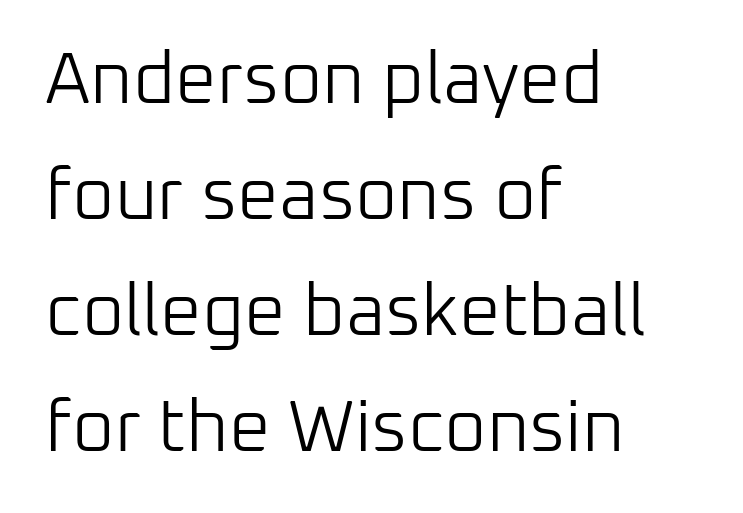
{"serif": "no", "italic": "no", "bold": "no", "weight": "light", "width": "normal", "stroke_contrast": "low", "x_height": "medium", "monospaced": "no", "underline": "no", "align": "left", "line_spacing": "normal", "line_spacing_ratio": 1.59, "letter_spacing": "normal", "letter_spacing_em": 0.0, "glyph_px": 73}
